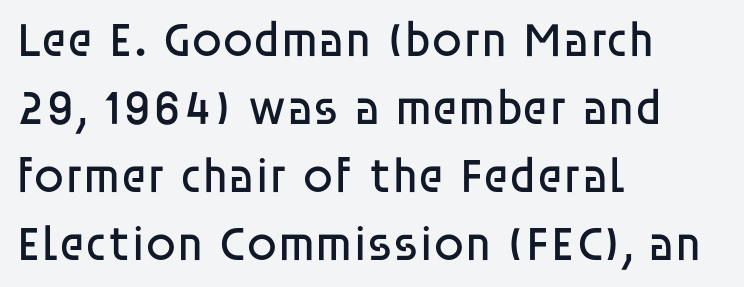
{"serif": "no", "italic": "no", "bold": "no", "weight": "regular", "width": "normal", "stroke_contrast": "low", "x_height": "large", "monospaced": "no", "underline": "no", "align": "left", "line_spacing": "normal", "line_spacing_ratio": 1.39, "letter_spacing": "normal", "letter_spacing_em": 0.0, "glyph_px": 49}
